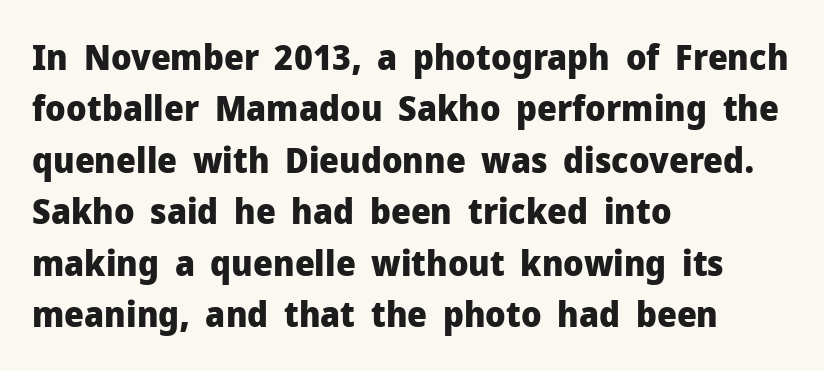
Q: Is the text bold? A: Yes.
Q: Is the text italic (slanted)? A: No, it is upright.
Q: Is the typeface a serif or a sans-serif typeface? A: Sans-serif.
Q: Is the text underlined? A: No.
Q: How is the paragraph aligned? A: Left-aligned.
Q: Is the spacing between letters normal or unusually wide? A: Normal.
Q: Is the spacing between lines tight, normal or loose? A: Normal.
Q: Width (condensed, normal, or wide)? A: Normal.
Q: Stroke contrast? A: Low.
Q: x-height? A: Medium.
Q: Monospaced? A: No.
